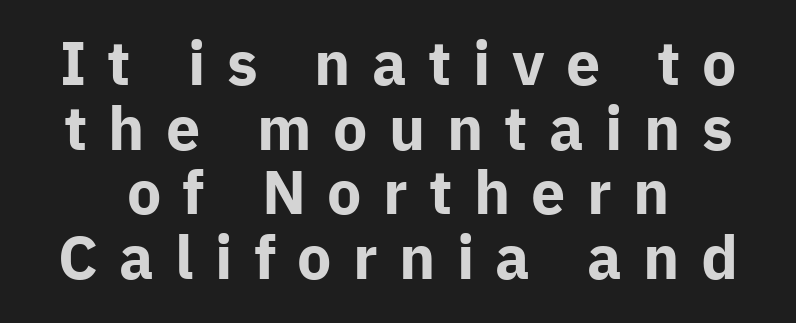
{"serif": "no", "italic": "no", "bold": "yes", "weight": "bold", "width": "normal", "stroke_contrast": "low", "x_height": "medium", "monospaced": "no", "underline": "no", "line_spacing": "tight", "line_spacing_ratio": 1.06, "letter_spacing": "wide", "letter_spacing_em": 0.35, "glyph_px": 61}
